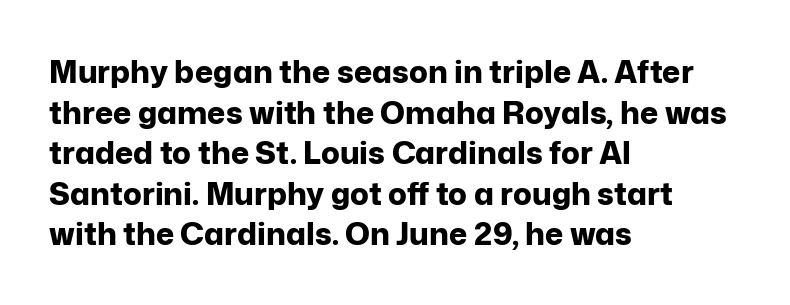
The image shows 31 px bold sans-serif type, upright; set left-aligned, normal line spacing (1.31x), normal letter spacing, not underlined; low stroke contrast and a medium x-height.
